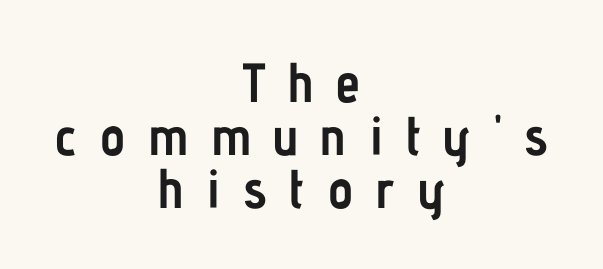
The image shows 55 px semibold, condensed sans-serif type, upright; set centered, tight line spacing (0.96x), unusually wide letter spacing (+0.4 em), not underlined; low stroke contrast and a medium x-height.
